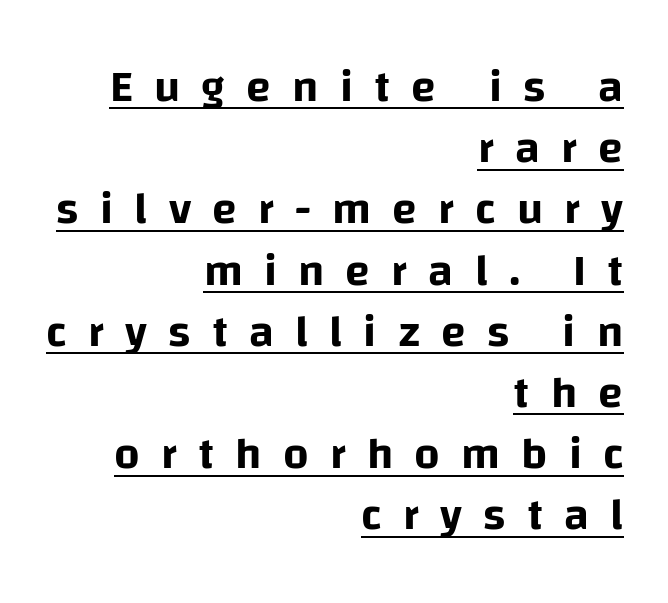
{"serif": "no", "italic": "no", "width": "normal", "stroke_contrast": "low", "x_height": "large", "monospaced": "no", "underline": "yes", "align": "right", "line_spacing": "normal", "line_spacing_ratio": 1.36, "letter_spacing": "wide", "letter_spacing_em": 0.47, "glyph_px": 45}
